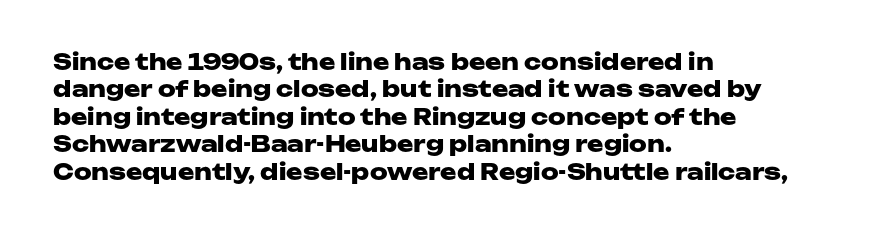
{"italic": "no", "bold": "yes", "underline": "no", "align": "left", "line_spacing": "normal", "line_spacing_ratio": 1.25, "letter_spacing": "normal", "letter_spacing_em": 0.0, "glyph_px": 22}
